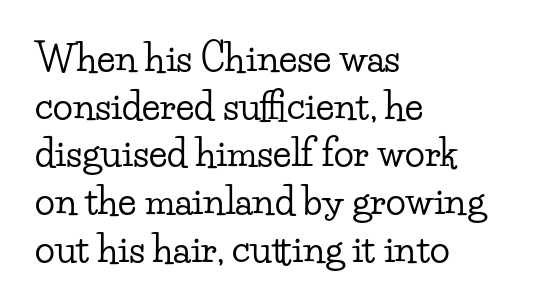
The rendering uses a moderate line-height, typical for paragraphs. The gap between lines stays unmarked. In terms of letterform style, serifs are clearly present. Where is the straight margin? On the left. The tracking reads as untouched default to a designer's eye. Tall strokes in this sample are plumb rather than angled.
